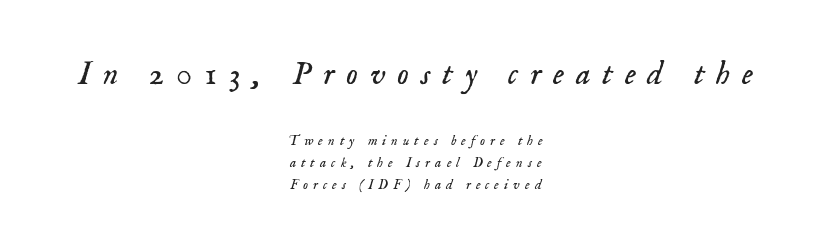
Q: Is the text bold? A: No.
Q: Is the text italic (slanted)? A: Yes, it leans right by about 18 degrees.
Q: Is the typeface a serif or a sans-serif typeface? A: Serif.
Q: Is the text underlined? A: No.
Q: How is the paragraph aligned? A: Centered.
Q: Is the spacing between letters normal or unusually wide? A: Unusually wide.
Q: Is the spacing between lines tight, normal or loose? A: Normal.
Q: Which block of text is set in a larger size, the first (top) or the second (bottom)? A: The first (top) one.
Q: Width (condensed, normal, or wide)? A: Normal.
Q: Stroke contrast? A: Low.
Q: x-height? A: Small.
Q: Monospaced? A: No.
